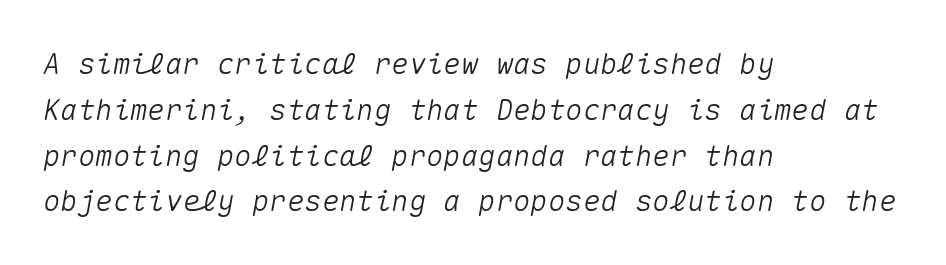
{"italic": "yes", "lean": "right", "slant_degrees": 10, "width": "normal", "stroke_contrast": "medium", "x_height": "medium", "monospaced": "yes", "underline": "no", "align": "left", "line_spacing": "normal", "line_spacing_ratio": 1.58, "letter_spacing": "normal", "letter_spacing_em": 0.0, "glyph_px": 29}
